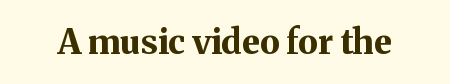
Q: Is the text bold? A: Yes.
Q: Is the text italic (slanted)? A: No, it is upright.
Q: Is the typeface a serif or a sans-serif typeface? A: Serif.
Q: Is the text underlined? A: No.
Q: Is the spacing between letters normal or unusually wide? A: Normal.
Q: Width (condensed, normal, or wide)? A: Normal.
Q: Stroke contrast? A: Medium.
Q: x-height? A: Medium.
Q: Monospaced? A: No.
